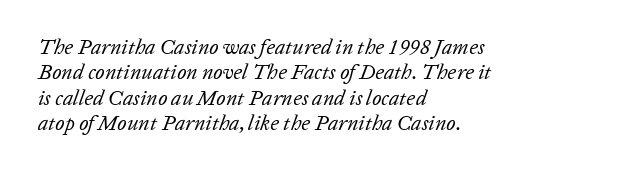
Each row of text sits above clean, open space. Visually the block forms a straight wall on the left and a jagged coastline on the right. You can tell it's italic because the verticals aren't actually vertical. Weight: regular or lighter.
